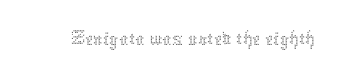
A roman cut, with each character standing at attention. No extra ink here — the face is not bold. Unmarked baselines from the first word to the last. Do the characters align in a grid? No, the font is proportional. There is no visible air inserted between adjacent glyphs.
